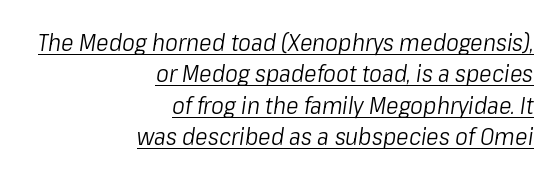
Regular leading. This rendering uses right alignment, leaving the left contour irregular. Think standard paragraph weight, or any step lighter than that. Glyph-to-glyph distance matches everyday printed text. Quick note: italic. Glance below the letters and you will spot a drawn line.
